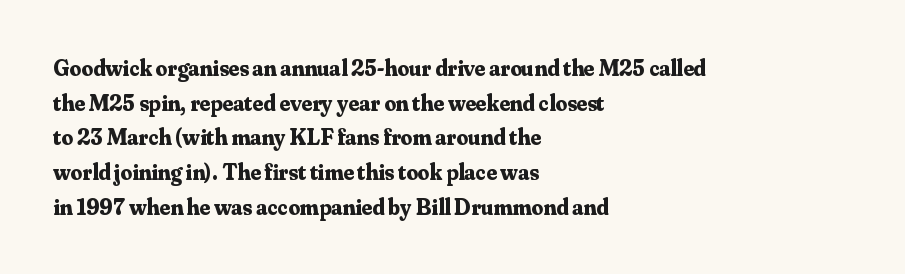
Q: Is the text bold? A: Yes.
Q: Is the text italic (slanted)? A: No, it is upright.
Q: Is the text underlined? A: No.
Q: How is the paragraph aligned? A: Left-aligned.
Q: Is the spacing between letters normal or unusually wide? A: Normal.
Q: Is the spacing between lines tight, normal or loose? A: Normal.
